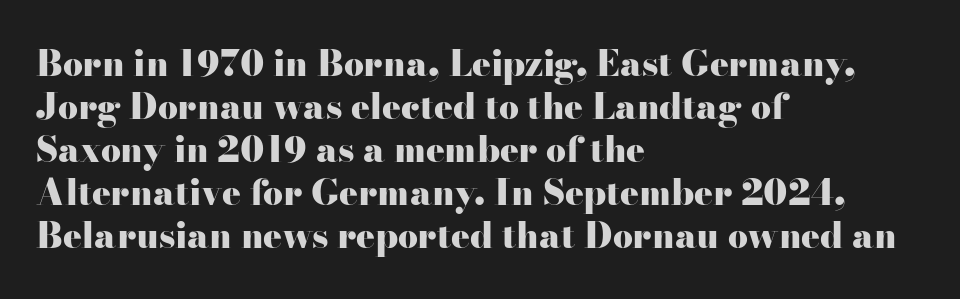
Q: Is the text bold? A: Yes.
Q: Is the text italic (slanted)? A: No, it is upright.
Q: Is the typeface a serif or a sans-serif typeface? A: Serif.
Q: Is the text underlined? A: No.
Q: How is the paragraph aligned? A: Left-aligned.
Q: Is the spacing between letters normal or unusually wide? A: Normal.
Q: Width (condensed, normal, or wide)? A: Wide.
Q: Stroke contrast? A: High.
Q: x-height? A: Small.
Q: Monospaced? A: No.
